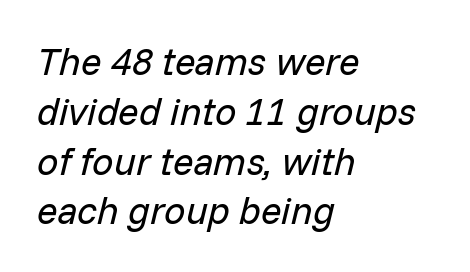
Q: Is the text bold? A: No.
Q: Is the text italic (slanted)? A: Yes, it leans right by about 14 degrees.
Q: Is the text underlined? A: No.
Q: How is the paragraph aligned? A: Left-aligned.
Q: Is the spacing between letters normal or unusually wide? A: Normal.
Q: Is the spacing between lines tight, normal or loose? A: Normal.
Q: Width (condensed, normal, or wide)? A: Normal.
Q: Stroke contrast? A: Low.
Q: x-height? A: Medium.
Q: Monospaced? A: No.
